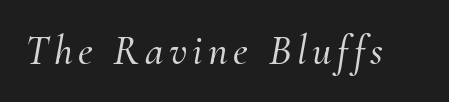
{"serif": "yes", "italic": "yes", "lean": "right", "slant_degrees": 10, "width": "normal", "stroke_contrast": "medium", "x_height": "small", "monospaced": "no", "underline": "no", "glyph_px": 42}
